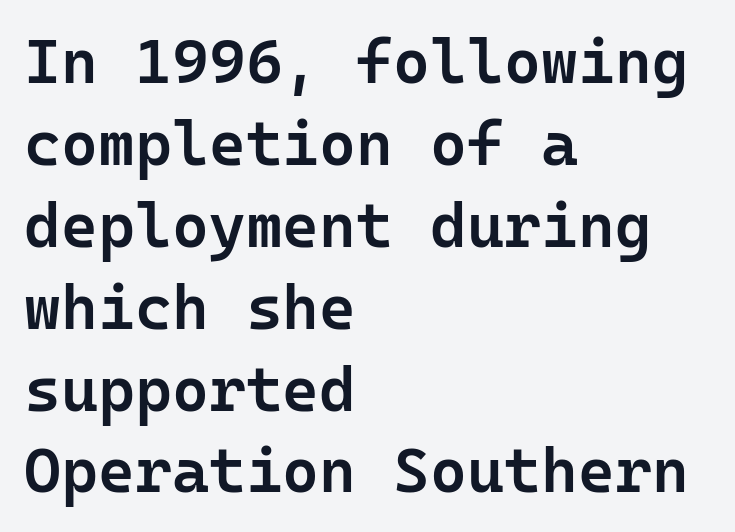
Q: Is the text bold? A: Semi-bold.
Q: Is the text italic (slanted)? A: No, it is upright.
Q: Is the typeface a serif or a sans-serif typeface? A: Sans-serif.
Q: Is the text underlined? A: No.
Q: How is the paragraph aligned? A: Left-aligned.
Q: Is the spacing between letters normal or unusually wide? A: Normal.
Q: Is the spacing between lines tight, normal or loose? A: Normal.
Q: Width (condensed, normal, or wide)? A: Normal.
Q: Stroke contrast? A: Low.
Q: x-height? A: Medium.
Q: Monospaced? A: Yes.
